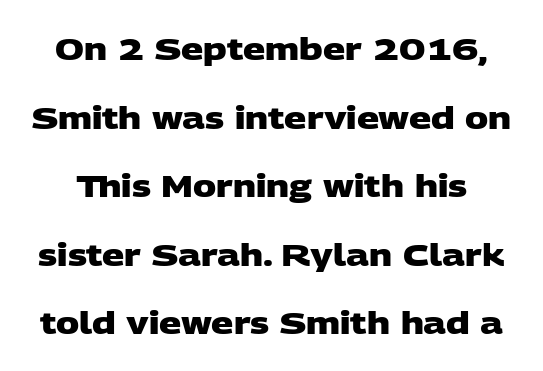
Its strokes are broad and dark, the hallmark of bold type. Compared with typical body copy, the letter spacing here is the same. What's the leading like? Stretched, with rows far apart. The rendering uses natural spacing where letterforms have individual widths. Serifs: no, the terminals of the letterforms are clean.
